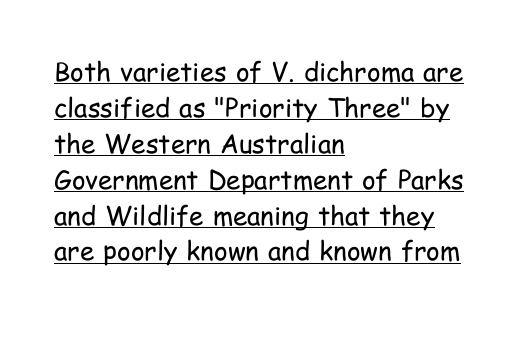
Caption: standard tracking, unaltered. Horizontal alignment here is leftward, the default for most running prose. Do the letters lean? They stand straight. The space between consecutive lines is moderate. The words here are underlined. The face looks like a standard text weight, possibly lighter.
